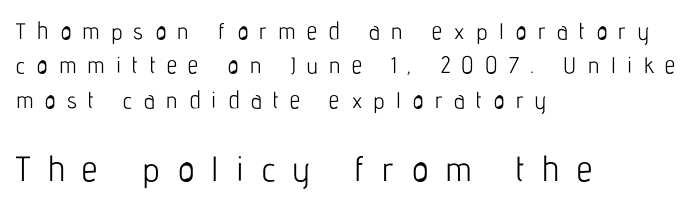
Typesetter's note — lower block bumped up in size, upper block left smaller. Do the characters align in a grid? No, the font is proportional. Whoever set this chose a conventional vertical rhythm. Ink coverage per letter is moderate at most. The rendering anchors every line to the left-hand side.
